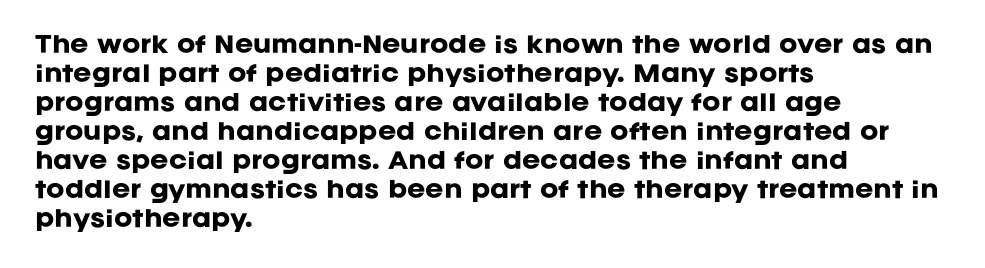
I'd describe the lettering as bold — thick and assertive. Line starts are locked; line ends wander. Nope, not italic — everything's standing straight. Only glyphs here, with clear space below each row.
